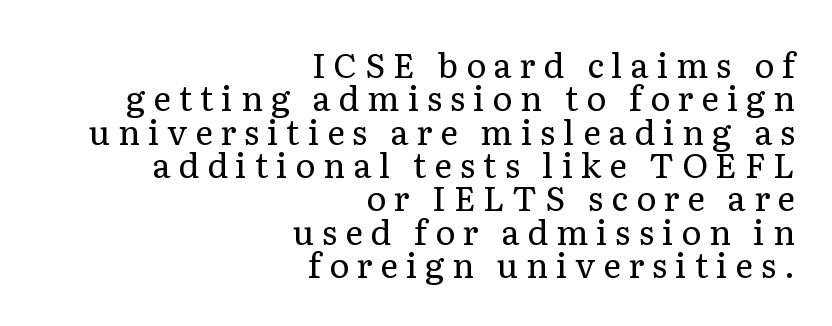
Q: Is the text bold? A: No.
Q: Is the text italic (slanted)? A: No, it is upright.
Q: Is the typeface a serif or a sans-serif typeface? A: Serif.
Q: Is the text underlined? A: No.
Q: How is the paragraph aligned? A: Right-aligned.
Q: Is the spacing between letters normal or unusually wide? A: Unusually wide.
Q: Is the spacing between lines tight, normal or loose? A: Tight.
Q: Width (condensed, normal, or wide)? A: Normal.
Q: Stroke contrast? A: Low.
Q: x-height? A: Medium.
Q: Monospaced? A: No.
